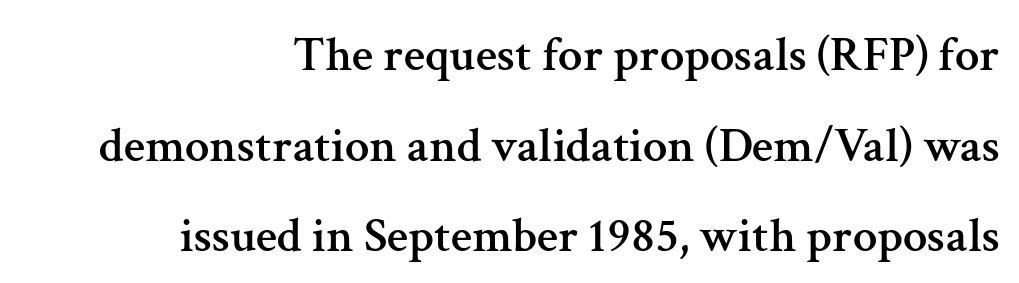
The image shows 49 px serif type, upright; set right-aligned, line spacing 1.85x, normal letter spacing, not underlined; medium stroke contrast and a medium x-height.
